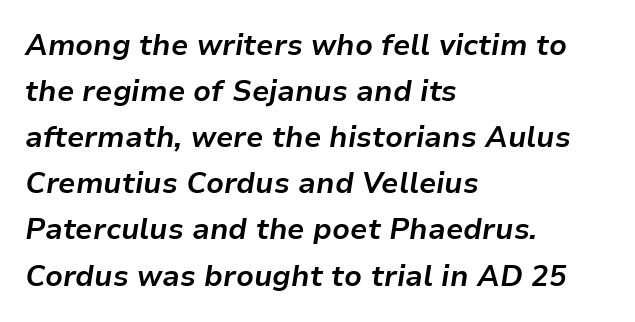
Q: Is the text bold? A: Yes.
Q: Is the text italic (slanted)? A: Yes, it leans right by about 9 degrees.
Q: Is the text underlined? A: No.
Q: How is the paragraph aligned? A: Left-aligned.
Q: Is the spacing between letters normal or unusually wide? A: Normal.
Q: Is the spacing between lines tight, normal or loose? A: Normal.
Q: Width (condensed, normal, or wide)? A: Normal.
Q: Stroke contrast? A: Low.
Q: x-height? A: Medium.
Q: Monospaced? A: No.
